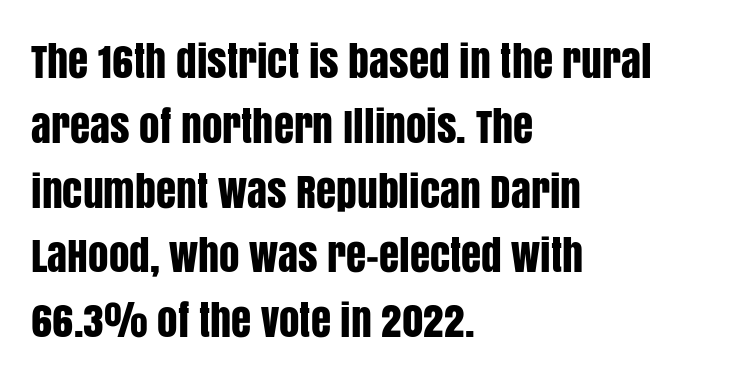
The axis of the letterforms is exactly vertical. The block of text has a typical density, with ordinary space between rows. Short note: letters normally spaced. Compared with a centered layout, this one pins lines to the left instead.
